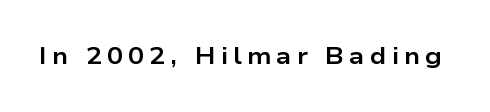
Q: Is the text bold? A: Yes.
Q: Is the text italic (slanted)? A: No, it is upright.
Q: Is the text underlined? A: No.
Q: Is the spacing between letters normal or unusually wide? A: Unusually wide.
